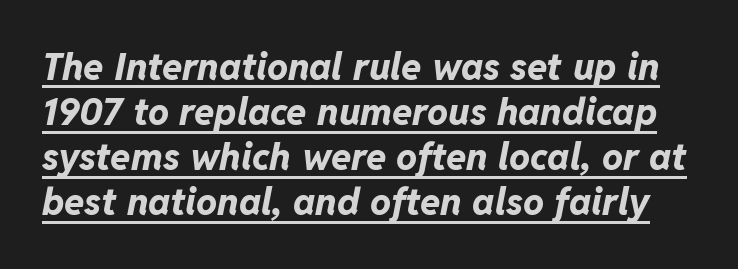
{"italic": "yes", "lean": "right", "slant_degrees": 11, "bold": "yes", "weight": "bold", "width": "normal", "stroke_contrast": "low", "x_height": "medium", "monospaced": "no", "underline": "yes", "line_spacing_ratio": 1.22, "letter_spacing": "normal", "letter_spacing_em": 0.0, "glyph_px": 37}
